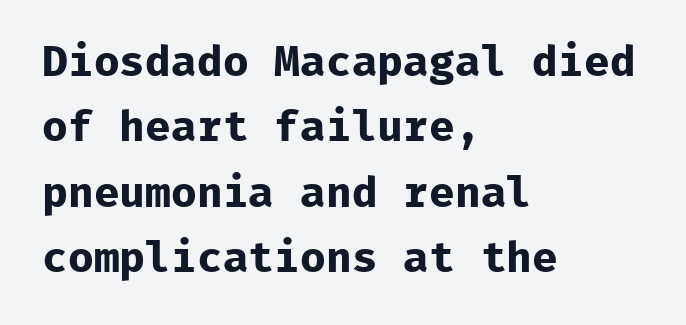
Do the characters align in a grid? Yes, the font is monospaced. Compared with typical paragraphs, the rows here are spaced about the same. This sample is left-justified, so line endings fall wherever the words run out. You'd pick this weight for a headline — it's a proper bold. In terms of letterform style, serifs are entirely absent. Does extra space separate the letters? No, they use regular spacing.
